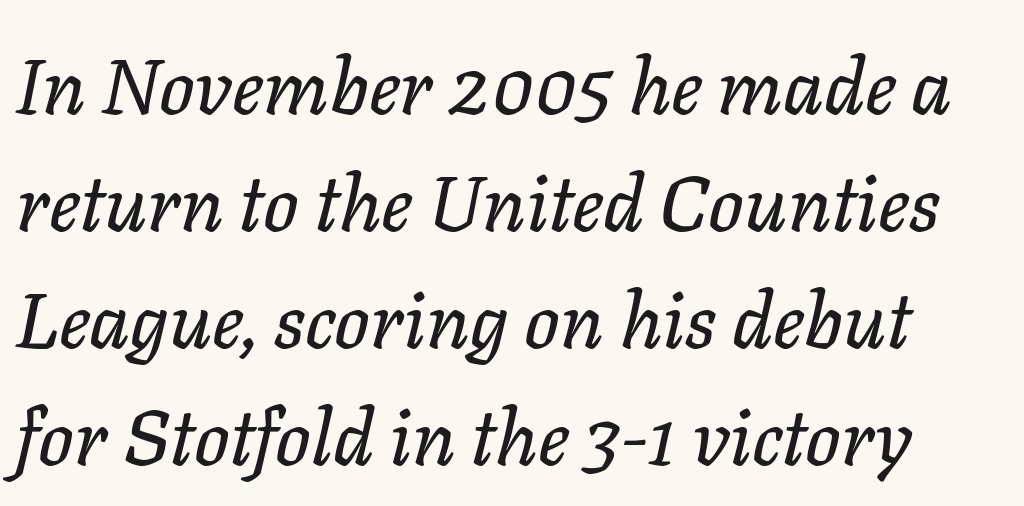
{"italic": "yes", "lean": "right", "slant_degrees": 11, "width": "normal", "stroke_contrast": "low", "x_height": "medium", "monospaced": "no", "underline": "no", "line_spacing": "normal", "line_spacing_ratio": 1.5, "letter_spacing": "normal", "letter_spacing_em": 0.0, "glyph_px": 78}
